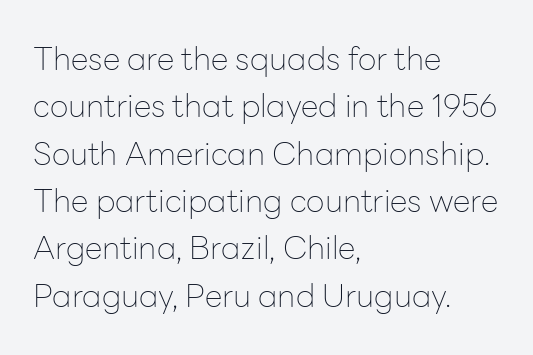
{"serif": "no", "italic": "no", "bold": "no", "weight": "thin", "width": "normal", "stroke_contrast": "low", "x_height": "medium", "monospaced": "no", "underline": "no", "align": "left", "line_spacing": "normal", "line_spacing_ratio": 1.48, "letter_spacing": "normal", "letter_spacing_em": 0.0, "glyph_px": 32}
